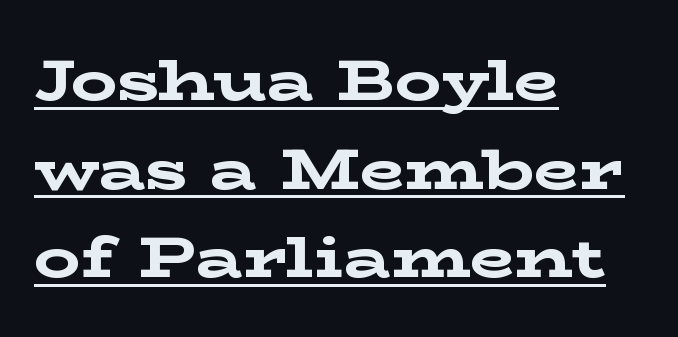
{"serif": "yes", "italic": "no", "bold": "yes", "weight": "bold", "width": "wide", "stroke_contrast": "low", "x_height": "medium", "monospaced": "no", "underline": "yes", "align": "left", "line_spacing": "normal", "line_spacing_ratio": 1.53, "letter_spacing": "normal", "letter_spacing_em": 0.0, "glyph_px": 58}
